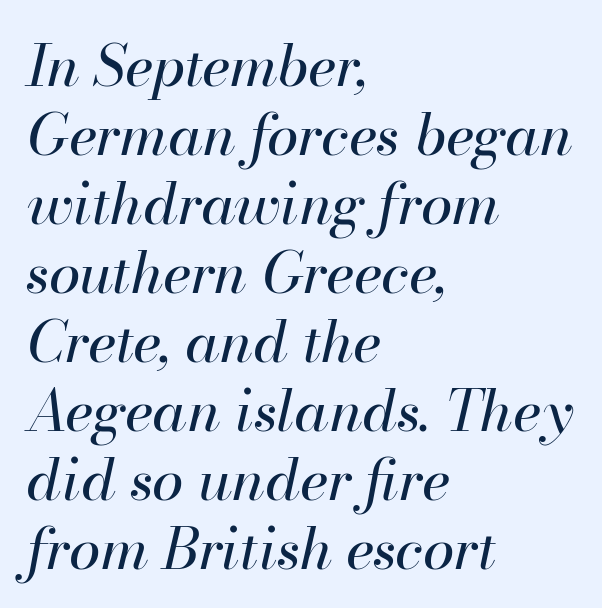
The image shows 57 px regular-weight type, italic (leaning right); set left-aligned, line spacing 1.21x, normal letter spacing, not underlined; high stroke contrast and a small x-height.
